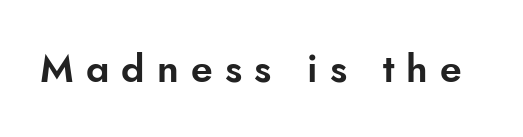
Lines of text with bare space underneath. In terms of letterform style, serifs are entirely absent. You can tell it's not italic because the verticals are truly vertical. The horizontal fit of the characters is loose and conspicuously gappy. Spacing verdict: proportional, widths tailored to each character.
